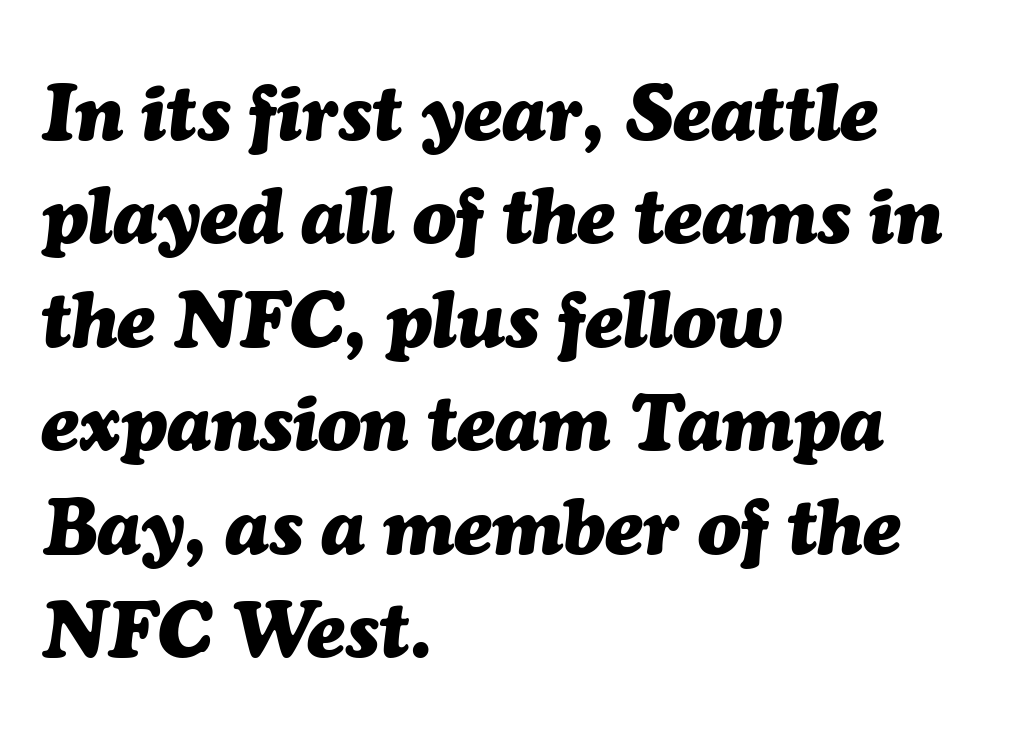
Q: Is the text bold? A: Yes.
Q: Is the text italic (slanted)? A: Yes, it leans right by about 7 degrees.
Q: Is the text underlined? A: No.
Q: How is the paragraph aligned? A: Left-aligned.
Q: Is the spacing between letters normal or unusually wide? A: Normal.
Q: Is the spacing between lines tight, normal or loose? A: Normal.
Q: Width (condensed, normal, or wide)? A: Normal.
Q: Stroke contrast? A: Medium.
Q: x-height? A: Medium.
Q: Monospaced? A: No.
